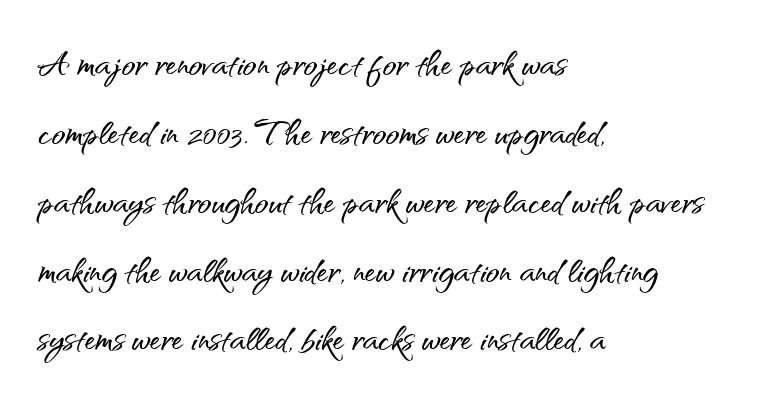
The image shows 45 px sans-serif type; set left-aligned, normal line spacing (1.53x), normal letter spacing, not underlined; medium stroke contrast and a small x-height.
